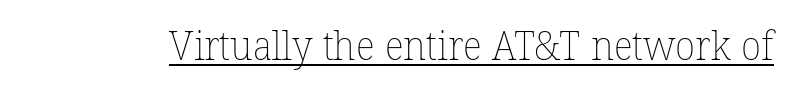
Is the type heavy? It reads as light-to-regular instead. The words here are underlined. Do the characters align in a grid? No, the font is proportional. These lines keep a tight, regular rhythm from letter to letter.
